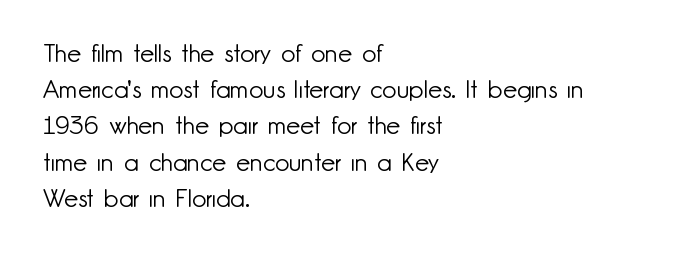
The cut favours lightness, reaching ordinary text weight at its darkest. Left-aligned paragraph, ragged on the right. There is no visible air inserted between adjacent glyphs. Has an underline been added? It has not. Upright lettering throughout. Leading matches the norm, producing a regular column.
